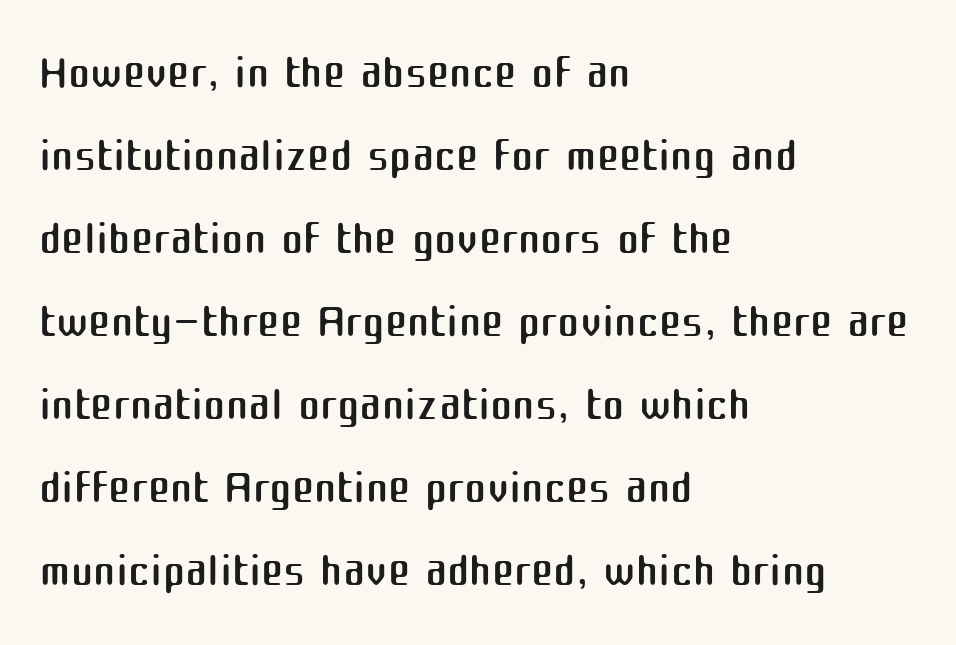
Classification — sans serif. Is the letter spacing exaggerated? No — it looks like the ordinary default. The font is comparable to plain body text, perhaps lighter. Each row of text sits above clean, open space. The typesetter chose a ragged-right arrangement here. Posture: upright roman.
